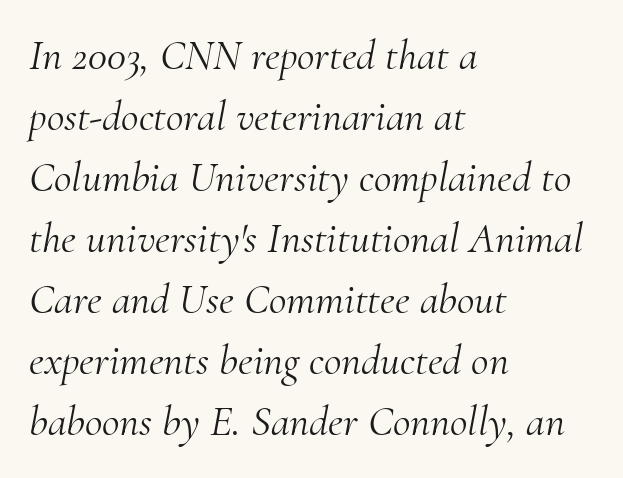
Q: Is the text bold? A: No.
Q: Is the text italic (slanted)? A: Yes, it leans right by about 10 degrees.
Q: Is the typeface a serif or a sans-serif typeface? A: Serif.
Q: Is the text underlined? A: No.
Q: How is the paragraph aligned? A: Left-aligned.
Q: Is the spacing between letters normal or unusually wide? A: Normal.
Q: Is the spacing between lines tight, normal or loose? A: Normal.
Q: Width (condensed, normal, or wide)? A: Normal.
Q: Stroke contrast? A: Medium.
Q: x-height? A: Small.
Q: Monospaced? A: No.
